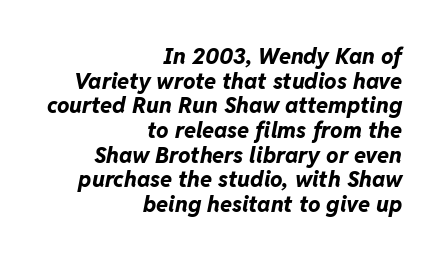
{"italic": "yes", "lean": "right", "slant_degrees": 11, "bold": "yes", "underline": "no", "align": "right", "line_spacing": "tight", "line_spacing_ratio": 1.12, "letter_spacing": "normal", "letter_spacing_em": 0.0, "glyph_px": 22}
